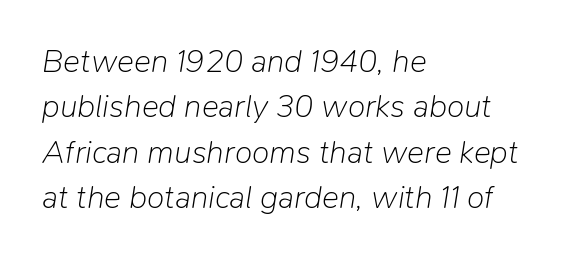
Q: Is the text bold? A: No.
Q: Is the text italic (slanted)? A: Yes, it leans right by about 9 degrees.
Q: Is the text underlined? A: No.
Q: How is the paragraph aligned? A: Left-aligned.
Q: Is the spacing between letters normal or unusually wide? A: Normal.
Q: Is the spacing between lines tight, normal or loose? A: Normal.
Q: Width (condensed, normal, or wide)? A: Normal.
Q: Stroke contrast? A: Low.
Q: x-height? A: Medium.
Q: Monospaced? A: No.
